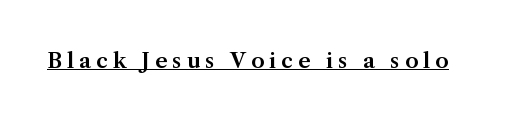
{"italic": "no", "underline": "yes", "letter_spacing": "wide", "letter_spacing_em": 0.24, "glyph_px": 21}
